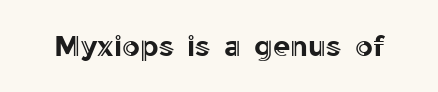
{"italic": "no", "width": "normal", "x_height": "medium", "monospaced": "no", "underline": "no", "letter_spacing": "normal", "letter_spacing_em": 0.0, "glyph_px": 28}
